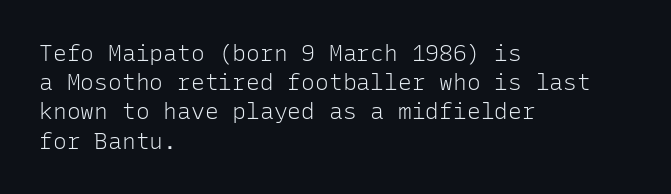
Q: Is the text bold? A: No.
Q: Is the text italic (slanted)? A: No, it is upright.
Q: Is the text underlined? A: No.
Q: How is the paragraph aligned? A: Left-aligned.
Q: Is the spacing between letters normal or unusually wide? A: Normal.
Q: Is the spacing between lines tight, normal or loose? A: Normal.
